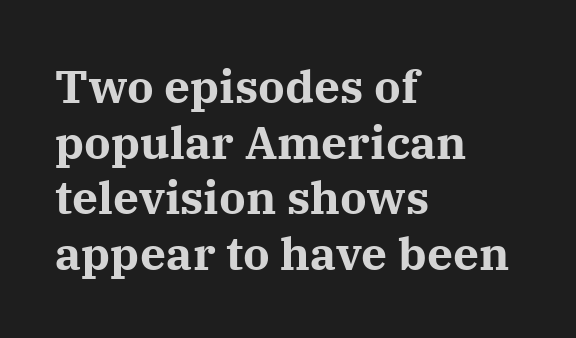
The image shows 46 px bold serif type, upright; set left-aligned, line spacing 1.21x, normal letter spacing, not underlined; medium stroke contrast and a medium x-height.
